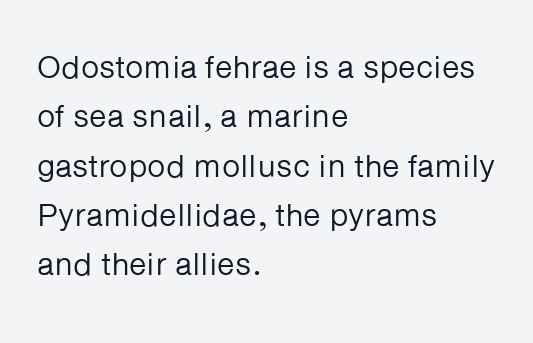
A quiet, ordinary-to-light weight characterises the typeface. These lines are rendered in a variable-pitch font. These lines keep a tight, regular rhythm from letter to letter. The characters display no serif detailing; their extremities are plain. Unlike italic type, these characters show no tilt at all.
